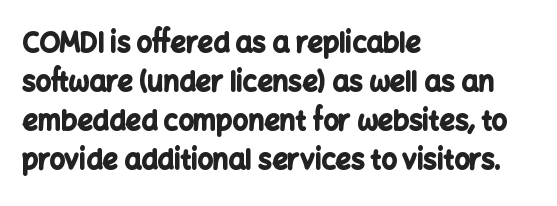
The image shows 27 px bold type, upright; set left-aligned, normal line spacing (1.44x), normal letter spacing, not underlined.
